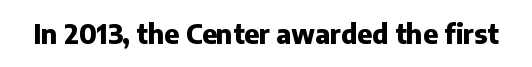
Only glyphs here, with clear space below each row. Rendered with straight, roman letterforms. The glyphs have the mass of a bold cut. Observe the ordinary spacing: letters are neighbours, not strangers.
